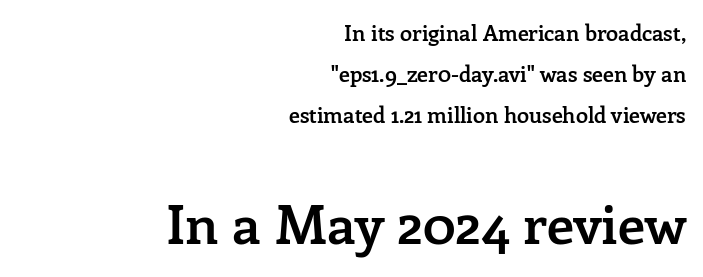
The face used here is a semibold: visibly heavier than regular, lighter than bold. Note: serifs present on the glyphs. Proportional: the letters do not fall into vertical columns. Alignment: flush right.
